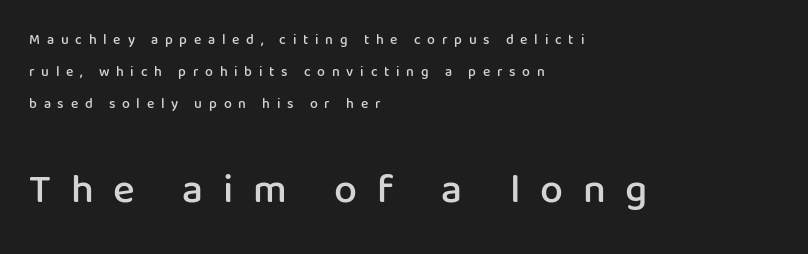
The image shows 41 px semibold sans-serif type, upright; set left-aligned, loose line spacing (2.29x), unusually wide letter spacing (+0.48 em), not underlined; the second (bottom) block is 2.93x larger; low stroke contrast and a medium x-height.
